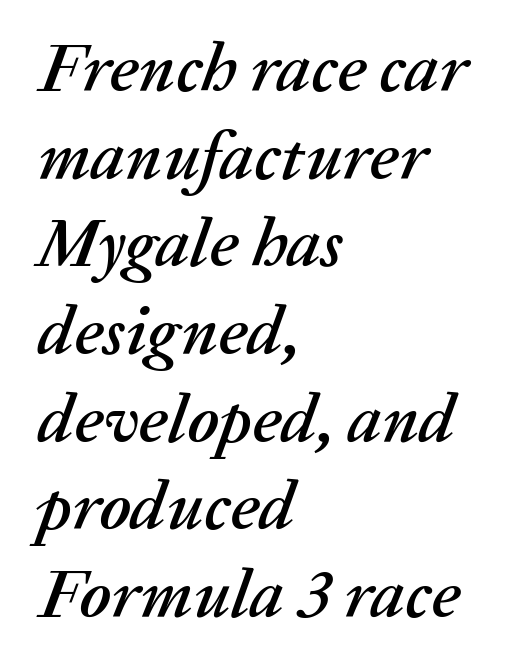
The image shows 69 px text type, italic (leaning right); set left-aligned, normal line spacing (1.27x), normal letter spacing, not underlined; medium stroke contrast and a medium x-height.
